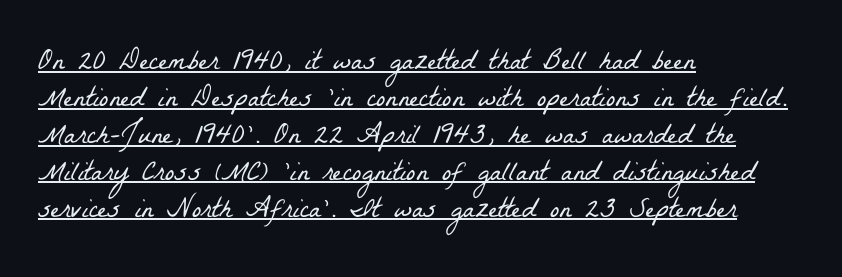
The image shows 28 px light, condensed serif type; set left-aligned, normal line spacing (1.32x), normal letter spacing, underlined; low stroke contrast and a medium x-height.
